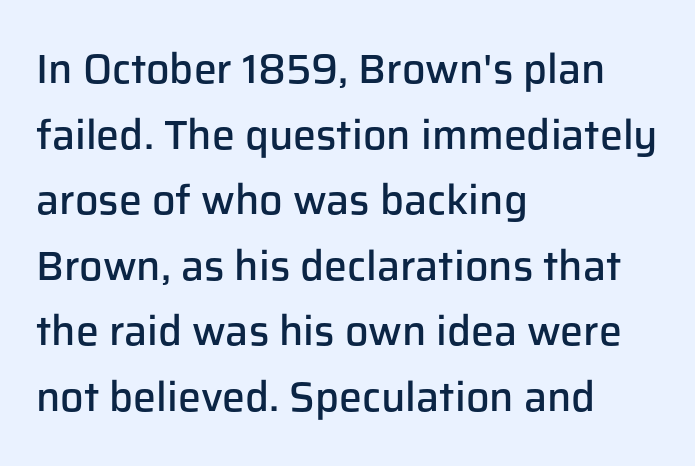
{"serif": "no", "italic": "no", "bold": "semi", "weight": "semibold", "width": "normal", "stroke_contrast": "low", "x_height": "medium", "monospaced": "no", "underline": "no", "align": "left", "line_spacing": "normal", "line_spacing_ratio": 1.6, "letter_spacing": "normal", "letter_spacing_em": 0.0, "glyph_px": 41}
